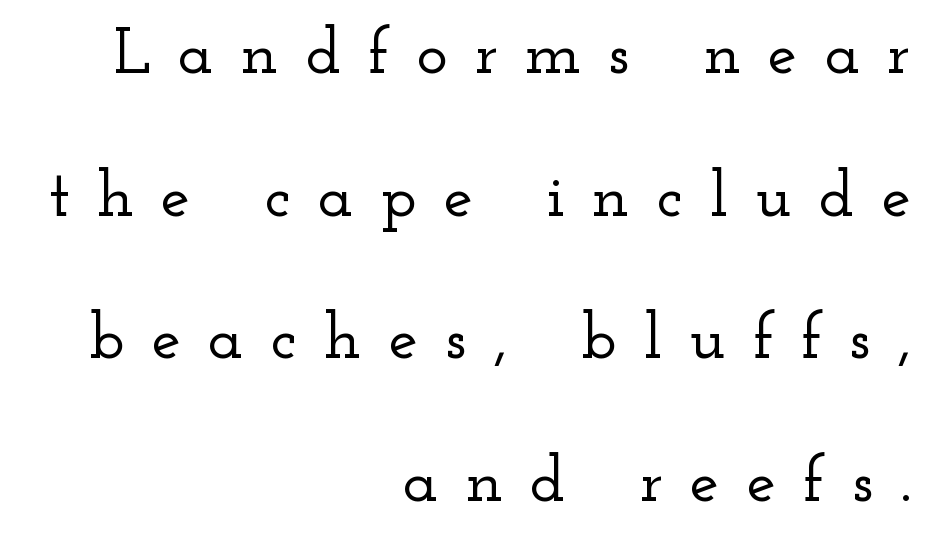
The image shows 66 px wide serif type, upright; set right-aligned, loose line spacing (2.16x), unusually wide letter spacing (+0.41 em), not underlined; low stroke contrast and a small x-height.
